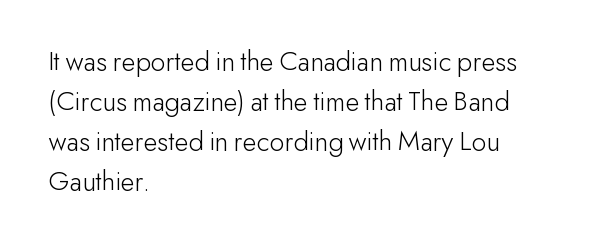
{"serif": "no", "italic": "no", "bold": "no", "weight": "light", "width": "normal", "stroke_contrast": "low", "x_height": "small", "monospaced": "no", "underline": "no", "align": "left", "line_spacing": "normal", "line_spacing_ratio": 1.38, "letter_spacing": "normal", "letter_spacing_em": 0.0, "glyph_px": 29}
